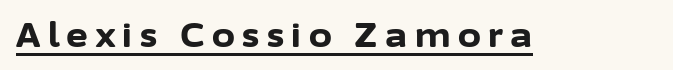
Q: Is the text bold? A: Yes.
Q: Is the text italic (slanted)? A: No, it is upright.
Q: Is the typeface a serif or a sans-serif typeface? A: Sans-serif.
Q: Is the text underlined? A: Yes.
Q: Is the spacing between letters normal or unusually wide? A: Unusually wide.
Q: Width (condensed, normal, or wide)? A: Normal.
Q: Stroke contrast? A: Low.
Q: x-height? A: Medium.
Q: Monospaced? A: No.
